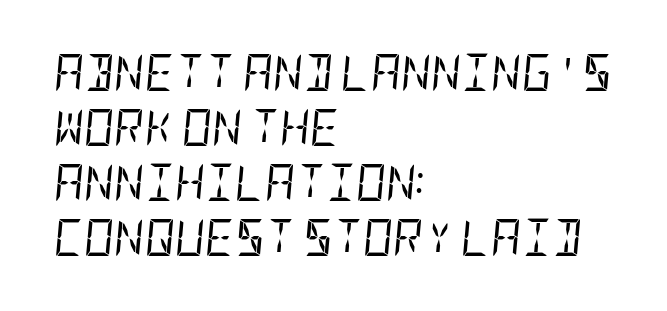
Q: Is the text bold? A: No.
Q: Is the text italic (slanted)? A: Yes, it leans right by about 5 degrees.
Q: Is the text underlined? A: No.
Q: How is the paragraph aligned? A: Left-aligned.
Q: Is the spacing between letters normal or unusually wide? A: Normal.
Q: Is the spacing between lines tight, normal or loose? A: Normal.
Q: Width (condensed, normal, or wide)? A: Condensed.
Q: Stroke contrast? A: Low.
Q: x-height? A: Large.
